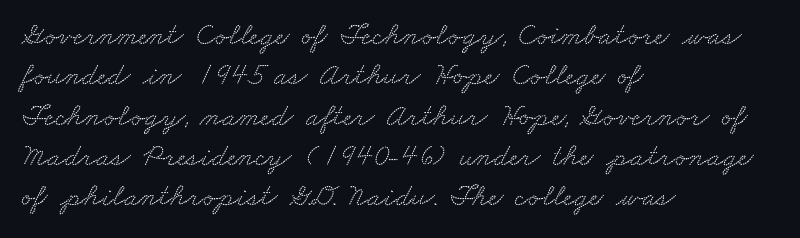
The image shows 31 px wide type; set left-aligned, normal line spacing (1.3x), normal letter spacing, not underlined; low stroke contrast and a small x-height.
